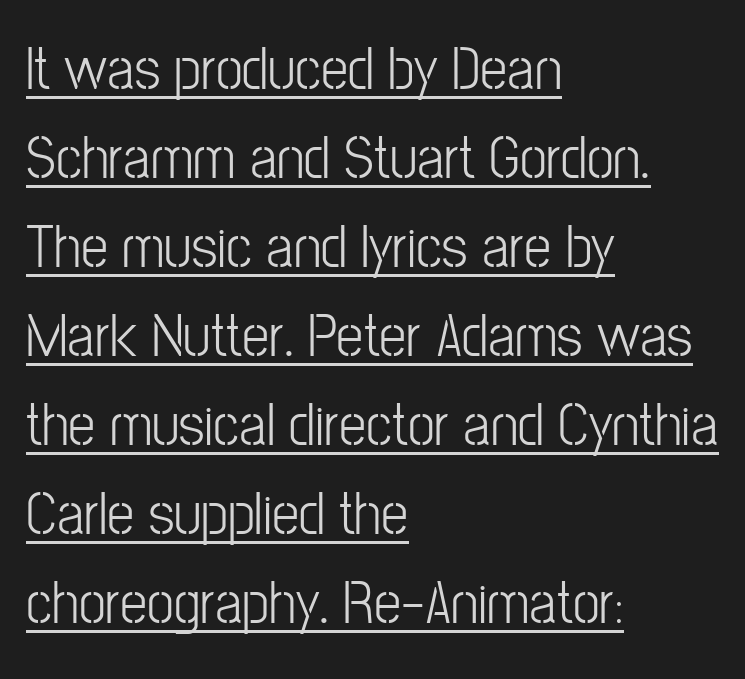
Q: Is the text bold? A: No.
Q: Is the text italic (slanted)? A: No, it is upright.
Q: Is the typeface a serif or a sans-serif typeface? A: Sans-serif.
Q: Is the text underlined? A: Yes.
Q: How is the paragraph aligned? A: Left-aligned.
Q: Is the spacing between letters normal or unusually wide? A: Normal.
Q: Is the spacing between lines tight, normal or loose? A: Normal.
Q: Width (condensed, normal, or wide)? A: Condensed.
Q: Stroke contrast? A: Low.
Q: x-height? A: Medium.
Q: Monospaced? A: No.
